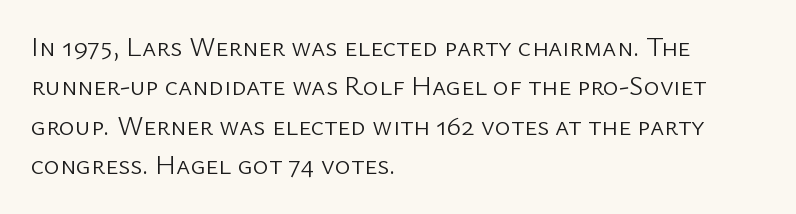
Q: Is the text bold? A: No.
Q: Is the text italic (slanted)? A: No, it is upright.
Q: Is the text underlined? A: No.
Q: How is the paragraph aligned? A: Left-aligned.
Q: Is the spacing between letters normal or unusually wide? A: Normal.
Q: Is the spacing between lines tight, normal or loose? A: Normal.
